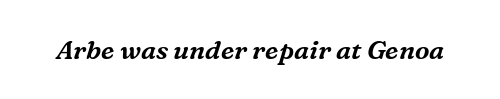
Q: Is the text italic (slanted)? A: Yes, it leans right by about 16 degrees.
Q: Is the text underlined? A: No.
Q: Is the spacing between letters normal or unusually wide? A: Normal.
